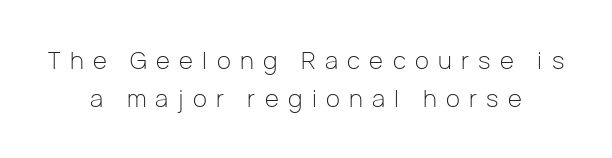
Q: Is the text bold? A: No.
Q: Is the text italic (slanted)? A: No, it is upright.
Q: Is the text underlined? A: No.
Q: How is the paragraph aligned? A: Centered.
Q: Is the spacing between letters normal or unusually wide? A: Unusually wide.
Q: Is the spacing between lines tight, normal or loose? A: Normal.
